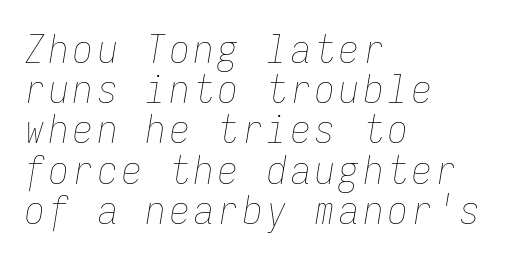
{"italic": "yes", "lean": "right", "slant_degrees": 9, "bold": "no", "weight": "thin", "width": "condensed", "stroke_contrast": "low", "x_height": "medium", "monospaced": "yes", "underline": "no", "align": "left", "line_spacing": "tight", "line_spacing_ratio": 1.03, "glyph_px": 39}
